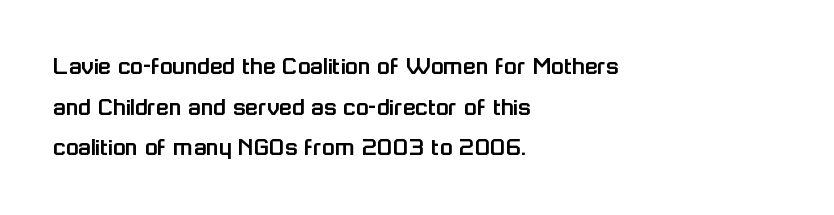
{"italic": "no", "underline": "no", "align": "left", "line_spacing": "normal", "line_spacing_ratio": 1.56, "letter_spacing": "normal", "letter_spacing_em": 0.0, "glyph_px": 26}
